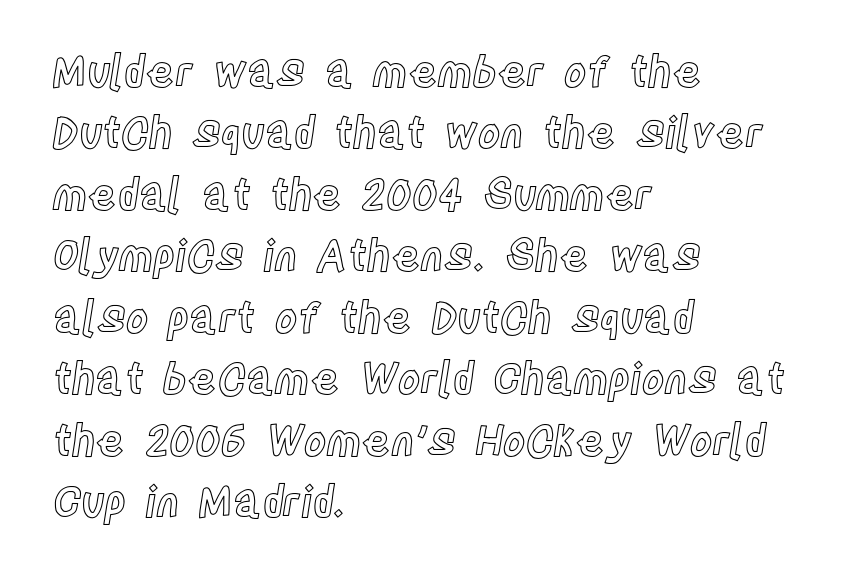
The image shows 43 px condensed type; set left-aligned, normal line spacing (1.43x), normal letter spacing, not underlined; a large x-height.
